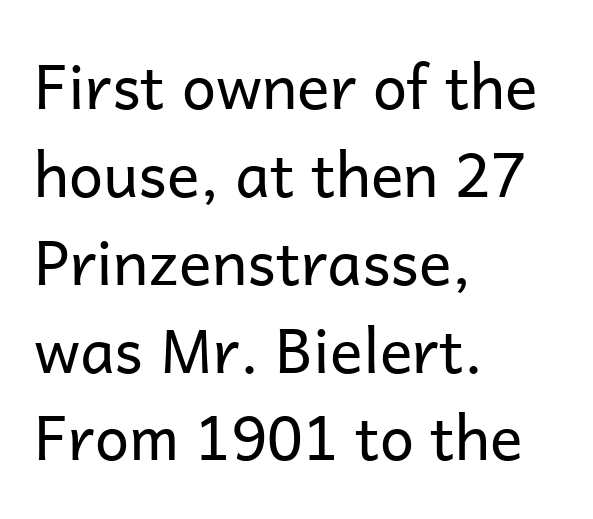
The image shows 61 px regular-weight sans-serif type, upright; set left-aligned, normal line spacing (1.44x), normal letter spacing, not underlined; low stroke contrast and a medium x-height.
